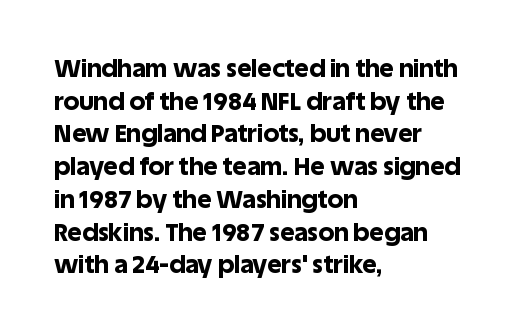
You could call the tracking neutral — neither tight nor loose. Ordinary non-slanted type is in use. Heavy, bold letterforms. Does the copy run flush right? No — it runs flush left. Regular leading.
